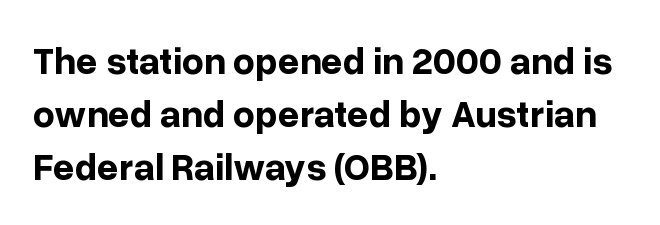
Q: Is the text bold? A: Yes.
Q: Is the text italic (slanted)? A: No, it is upright.
Q: Is the typeface a serif or a sans-serif typeface? A: Sans-serif.
Q: Is the text underlined? A: No.
Q: How is the paragraph aligned? A: Left-aligned.
Q: Is the spacing between letters normal or unusually wide? A: Normal.
Q: Is the spacing between lines tight, normal or loose? A: Normal.
Q: Width (condensed, normal, or wide)? A: Normal.
Q: Stroke contrast? A: Low.
Q: x-height? A: Medium.
Q: Monospaced? A: No.
